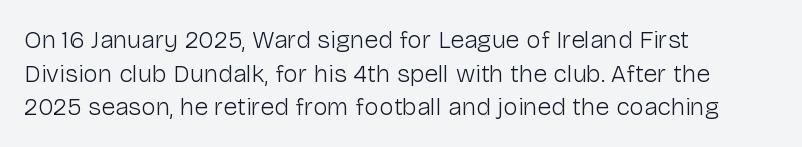
Honestly, there is no underline to notice here at all. When letters stand straight like this, we call the style roman or upright. The passage shown stacks its lines at a standard gap. Horizontal alignment here is leftward, the default for most running prose. Ink coverage per letter is moderate at most.
